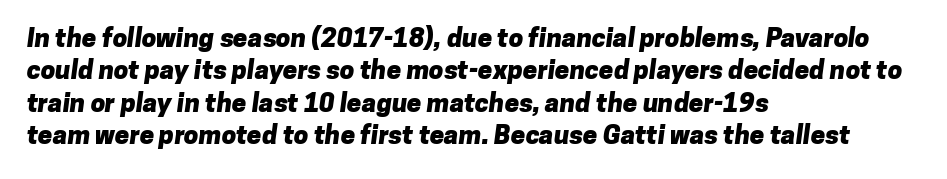
Q: Is the text bold? A: Yes.
Q: Is the text underlined? A: No.
Q: How is the paragraph aligned? A: Left-aligned.
Q: Is the spacing between letters normal or unusually wide? A: Normal.
Q: Is the spacing between lines tight, normal or loose? A: Normal.
